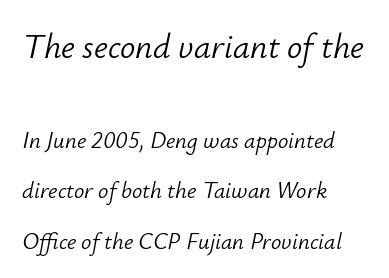
One glance says open: line gaps are wider than usual. The letters advance in unequal steps, a hallmark of proportional type. A student would notice the top passage is typeset larger than what follows. Is the stroke heavy? The answer is a plain regular-or-lighter. The typesetter chose a ragged-right arrangement here.
